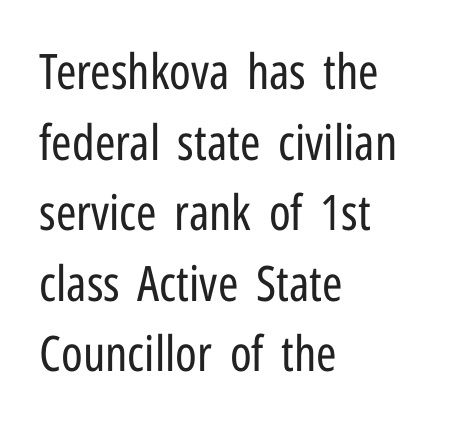
The string is rendered with underlining switched off. Here the designer chose a conventional face with non-uniform glyph widths. Style check: upright. Observe the absence of serifs on each vertical stroke in this sample. Vertically, the passage feels balanced, rows spaced as you'd expect.
